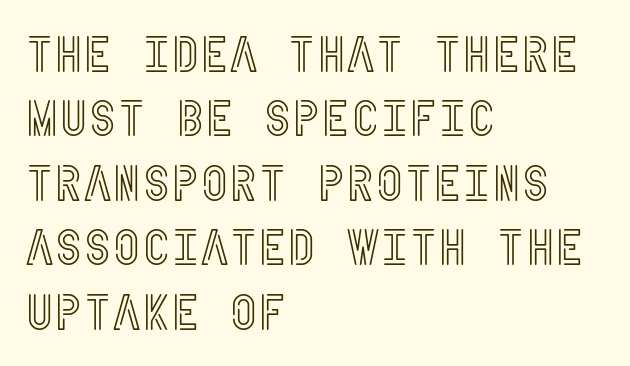
The image shows 50 px condensed type, upright; set left-aligned, normal line spacing (1.29x), normal letter spacing, not underlined; a large x-height.
